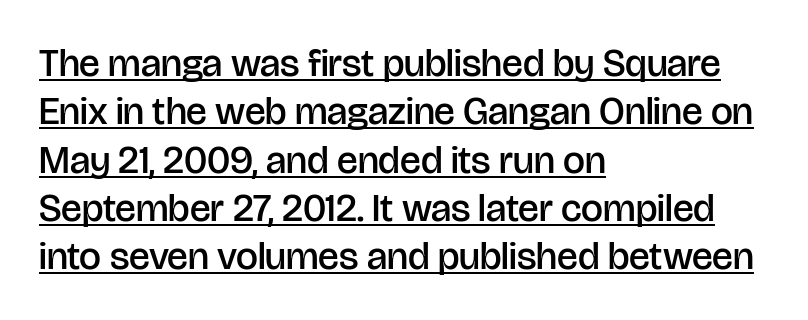
Q: Is the text bold? A: Semi-bold.
Q: Is the text italic (slanted)? A: No, it is upright.
Q: Is the typeface a serif or a sans-serif typeface? A: Sans-serif.
Q: Is the text underlined? A: Yes.
Q: How is the paragraph aligned? A: Left-aligned.
Q: Is the spacing between letters normal or unusually wide? A: Normal.
Q: Width (condensed, normal, or wide)? A: Normal.
Q: Stroke contrast? A: Low.
Q: x-height? A: Large.
Q: Monospaced? A: No.
